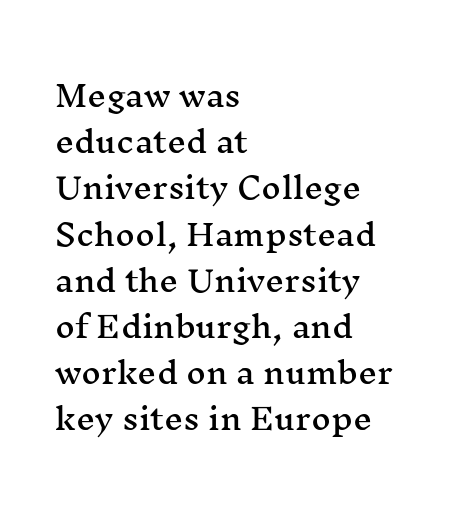
Q: Is the text italic (slanted)? A: No, it is upright.
Q: Is the typeface a serif or a sans-serif typeface? A: Serif.
Q: Is the text underlined? A: No.
Q: How is the paragraph aligned? A: Left-aligned.
Q: Is the spacing between letters normal or unusually wide? A: Normal.
Q: Is the spacing between lines tight, normal or loose? A: Normal.
Q: Width (condensed, normal, or wide)? A: Wide.
Q: Stroke contrast? A: Medium.
Q: x-height? A: Medium.
Q: Monospaced? A: No.
